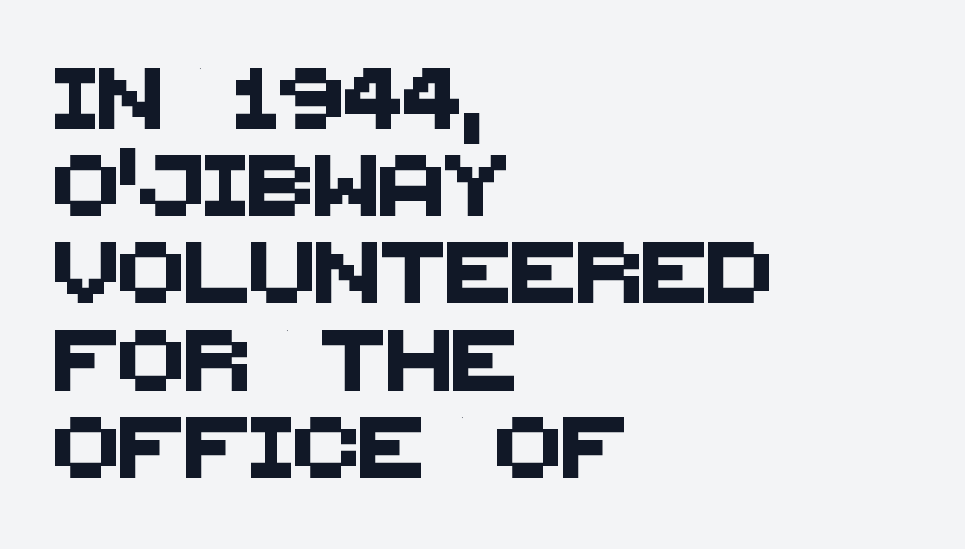
{"serif": "no", "width": "normal", "stroke_contrast": "medium", "x_height": "large", "monospaced": "no", "underline": "no", "align": "left", "line_spacing": "normal", "line_spacing_ratio": 1.43, "letter_spacing": "normal", "letter_spacing_em": 0.0, "glyph_px": 61}
